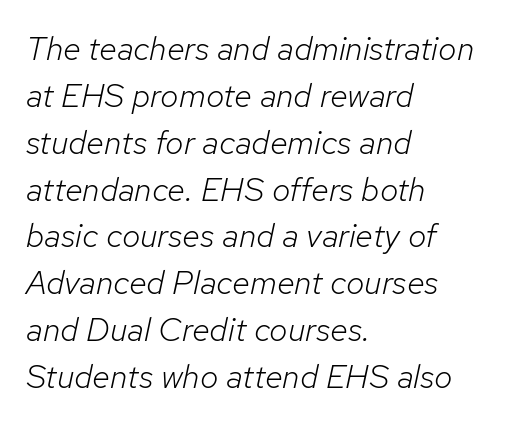
Rendered with sloped, italic letterforms. The passage shown has conventional tracking throughout. Descenders are the only things crossing below the line. The typeface has the unassuming heft of standard copy or less. These lines are rendered in a variable-pitch font. What's the leading like? Ordinary, nothing unusual.
